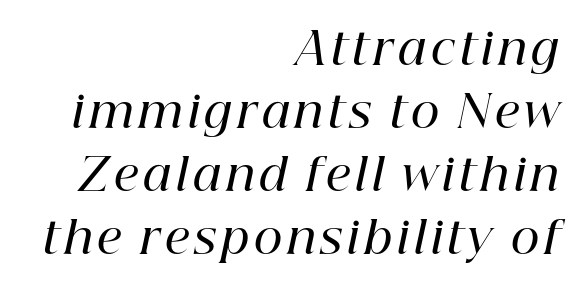
{"serif": "yes", "italic": "yes", "lean": "right", "slant_degrees": 12, "bold": "semi", "weight": "semibold", "width": "normal", "stroke_contrast": "high", "x_height": "medium", "monospaced": "no", "underline": "no", "align": "right", "line_spacing": "normal", "line_spacing_ratio": 1.43, "glyph_px": 44}
